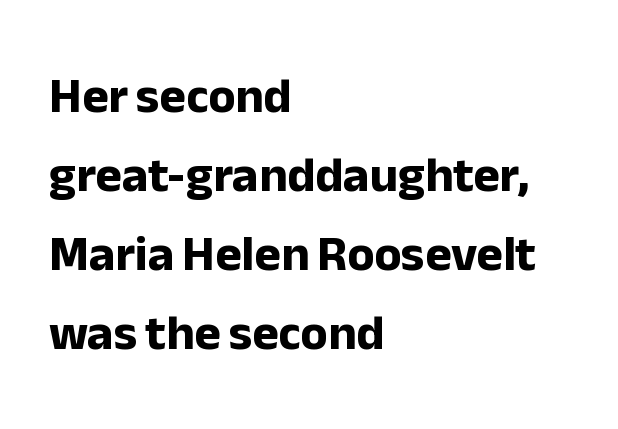
Q: Is the text bold? A: Yes.
Q: Is the text italic (slanted)? A: No, it is upright.
Q: Is the typeface a serif or a sans-serif typeface? A: Sans-serif.
Q: Is the text underlined? A: No.
Q: How is the paragraph aligned? A: Left-aligned.
Q: Is the spacing between letters normal or unusually wide? A: Normal.
Q: Is the spacing between lines tight, normal or loose? A: Normal.
Q: Width (condensed, normal, or wide)? A: Normal.
Q: Stroke contrast? A: Low.
Q: x-height? A: Medium.
Q: Monospaced? A: No.
